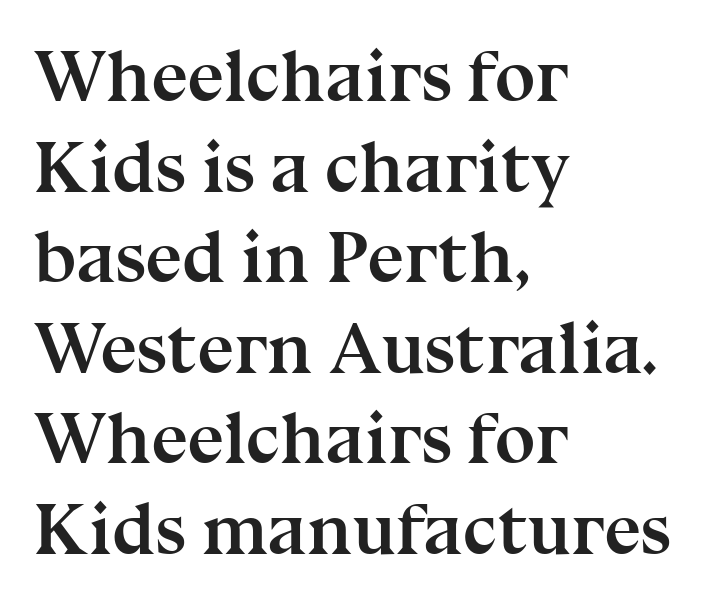
{"serif": "yes", "italic": "no", "bold": "yes", "weight": "semibold", "width": "normal", "stroke_contrast": "medium", "x_height": "medium", "monospaced": "no", "underline": "no", "align": "left", "line_spacing_ratio": 1.24, "letter_spacing": "normal", "letter_spacing_em": 0.0, "glyph_px": 73}
